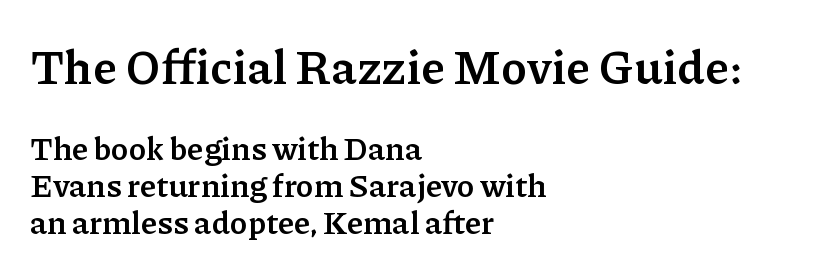
{"serif": "yes", "italic": "no", "bold": "yes", "weight": "semibold", "width": "normal", "stroke_contrast": "low", "x_height": "medium", "monospaced": "no", "underline": "no", "align": "left", "line_spacing_ratio": 1.16, "letter_spacing": "normal", "letter_spacing_em": 0.0, "larger_block": "first", "size_ratio": 1.5, "glyph_px": 48}
